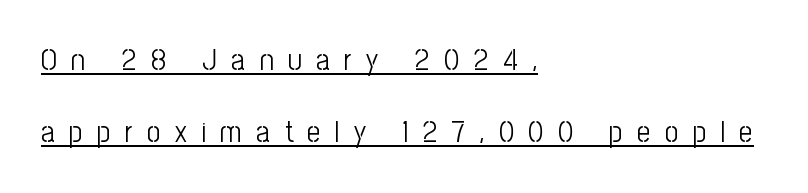
The image shows 30 px light, condensed sans-serif type, upright; set left-aligned, loose line spacing (2.39x), unusually wide letter spacing (+0.48 em), underlined; low stroke contrast and a medium x-height.
